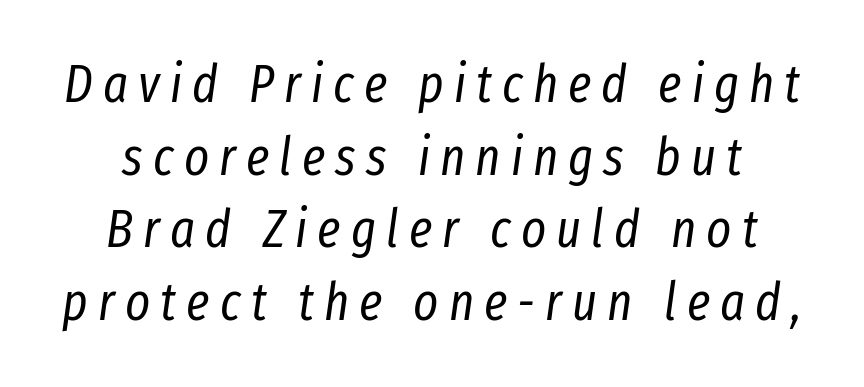
{"italic": "yes", "lean": "right", "slant_degrees": 8, "bold": "no", "weight": "regular", "width": "condensed", "stroke_contrast": "low", "x_height": "medium", "monospaced": "no", "underline": "no", "line_spacing": "normal", "line_spacing_ratio": 1.37, "glyph_px": 53}
